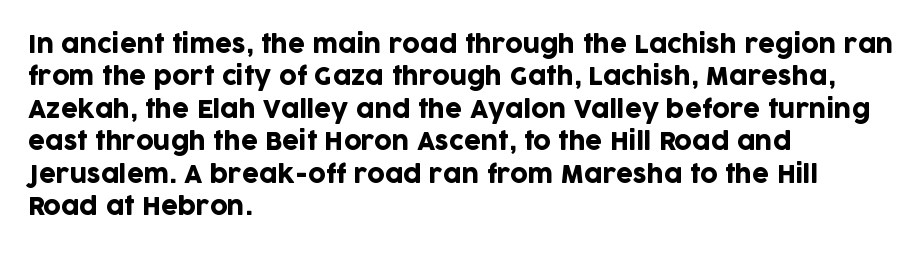
Glyph-to-glyph distance matches everyday printed text. Teacher's note: observe the even left margin — that is flush-left alignment. Type without underlining. This sample keeps an unexceptional amount of space between lines. This is roman type, the default non-slanted kind.
